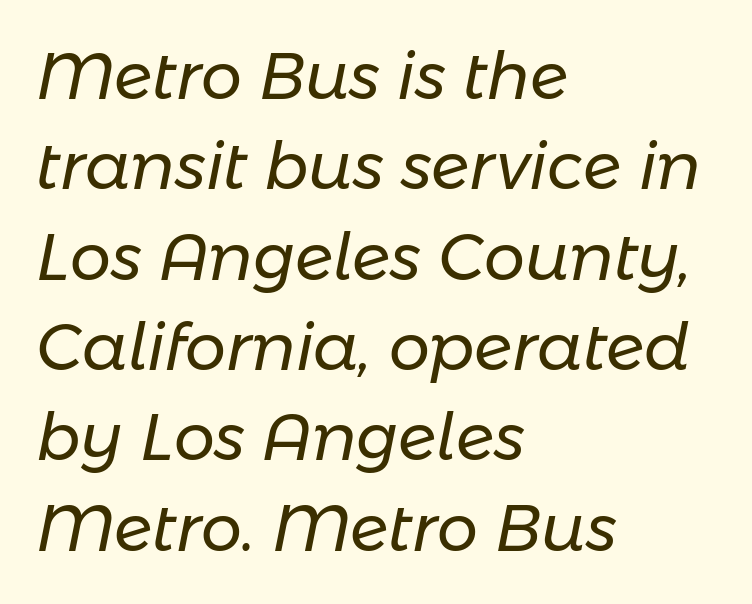
{"italic": "yes", "lean": "right", "slant_degrees": 11, "bold": "no", "weight": "regular", "width": "normal", "stroke_contrast": "low", "x_height": "medium", "monospaced": "no", "underline": "no", "align": "left", "line_spacing": "normal", "line_spacing_ratio": 1.39, "letter_spacing": "normal", "letter_spacing_em": 0.0, "glyph_px": 65}
